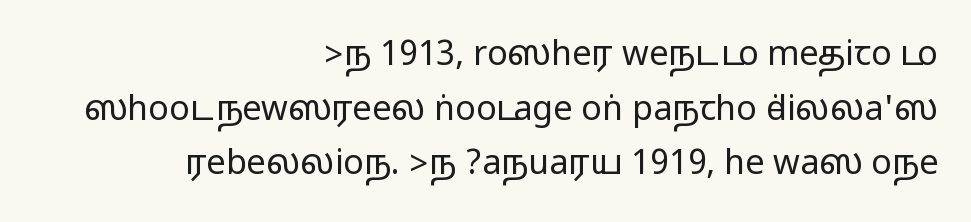
The image shows 34 px wide sans-serif type, upright; set right-aligned, normal line spacing (1.61x), normal letter spacing, not underlined; medium stroke contrast.
